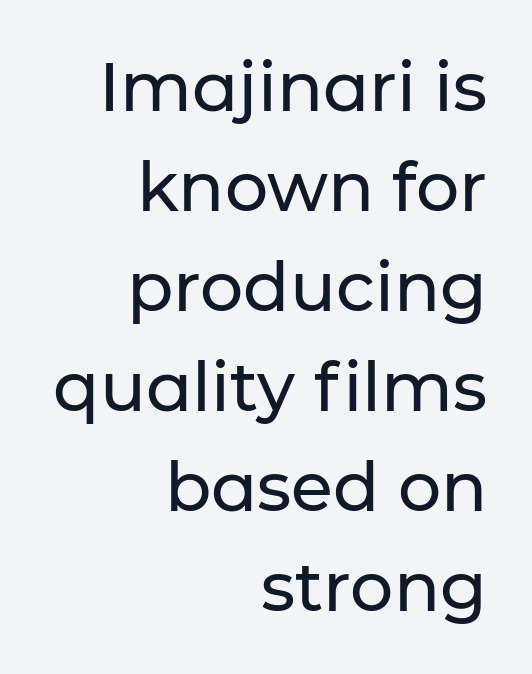
Classification — sans serif. Standard letterfit; no display-style spreading of the glyphs. Line spacing here is normal. This rendering features lettering with no underline. Does the copy run flush right? Yes — the right margin is perfectly even. Nope, not italic — everything's standing straight.
